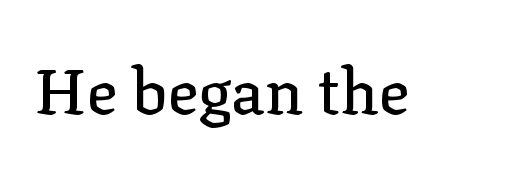
Q: Is the text italic (slanted)? A: No, it is upright.
Q: Is the typeface a serif or a sans-serif typeface? A: Serif.
Q: Is the text underlined? A: No.
Q: Is the spacing between letters normal or unusually wide? A: Normal.
Q: Width (condensed, normal, or wide)? A: Normal.
Q: Stroke contrast? A: Low.
Q: x-height? A: Medium.
Q: Monospaced? A: No.
